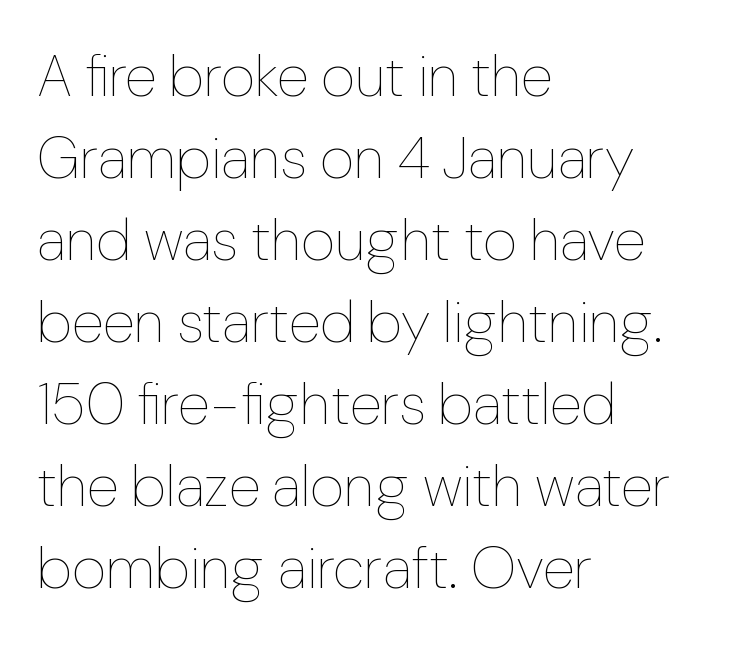
{"italic": "no", "bold": "no", "weight": "thin", "width": "normal", "stroke_contrast": "low", "x_height": "medium", "monospaced": "no", "underline": "no", "align": "left", "line_spacing": "normal", "line_spacing_ratio": 1.39, "letter_spacing": "normal", "letter_spacing_em": 0.0, "glyph_px": 59}
